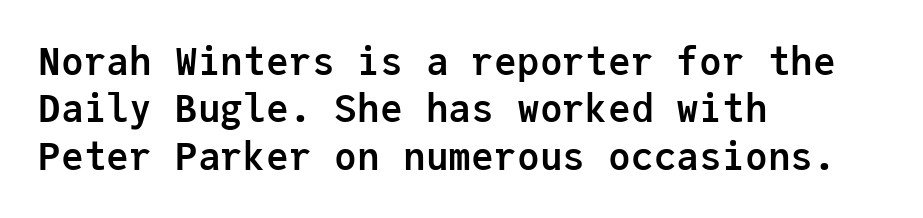
Q: Is the text bold? A: Yes.
Q: Is the text italic (slanted)? A: No, it is upright.
Q: Is the typeface a serif or a sans-serif typeface? A: Sans-serif.
Q: Is the text underlined? A: No.
Q: How is the paragraph aligned? A: Left-aligned.
Q: Is the spacing between letters normal or unusually wide? A: Normal.
Q: Is the spacing between lines tight, normal or loose? A: Normal.
Q: Width (condensed, normal, or wide)? A: Normal.
Q: Stroke contrast? A: Low.
Q: x-height? A: Medium.
Q: Monospaced? A: Yes.
